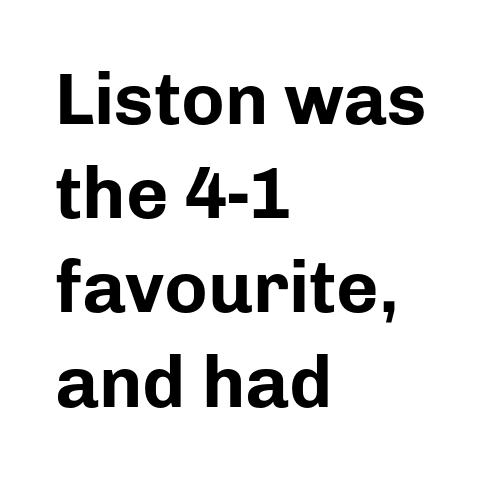
One glance says typical: line gaps are just what's usual. The axis of the letterforms is exactly vertical. Character widths vary here, with narrow letters taking less room than wide ones. The letters sit at their default tracking, neither squeezed nor spread. Does the copy run flush right? No — it runs flush left. Plain, unruled lines of type.
